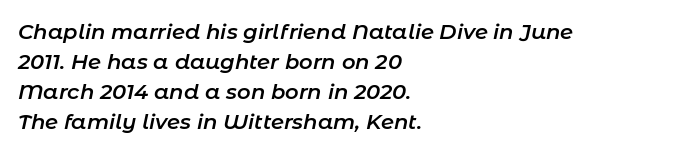
The image shows 21 px text type, italic (leaning right); set left-aligned, normal line spacing (1.43x), normal letter spacing, not underlined.
